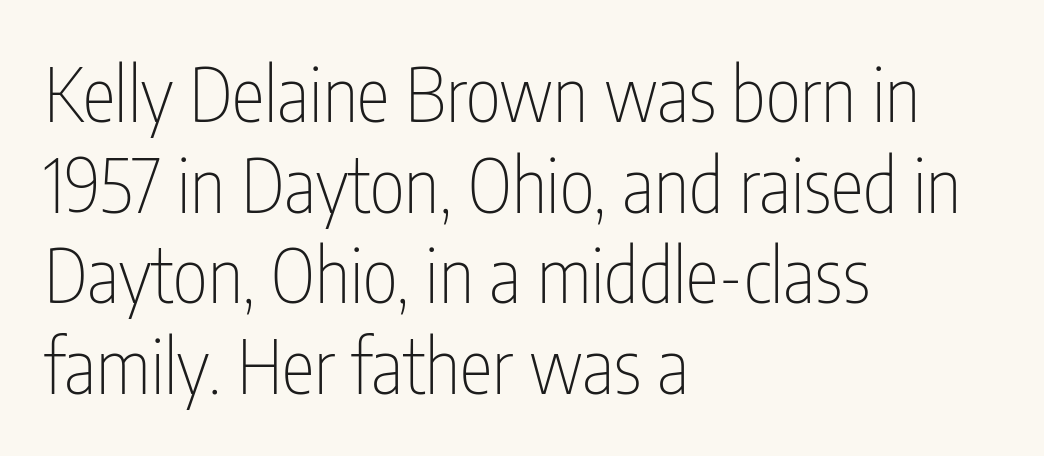
The image shows 75 px thin, condensed sans-serif type, upright; set left-aligned, line spacing 1.21x, normal letter spacing, not underlined; low stroke contrast and a medium x-height.
